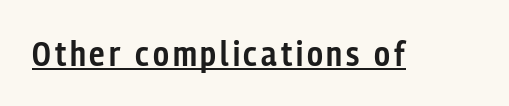
{"serif": "no", "italic": "no", "bold": "semi", "weight": "semibold", "width": "condensed", "stroke_contrast": "low", "x_height": "medium", "monospaced": "no", "underline": "yes", "glyph_px": 35}
